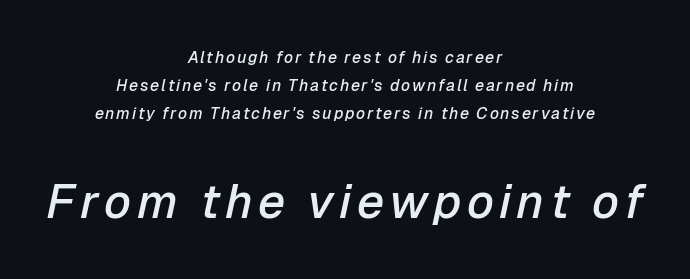
The image shows 48 px semibold type, italic (leaning right); set centered, line spacing 1.76x, not underlined; the second (bottom) block is 3.0x larger; low stroke contrast and a medium x-height.
